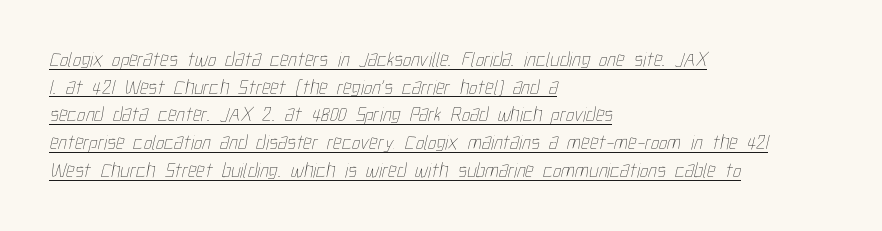
The image shows 21 px text type; set left-aligned, normal line spacing (1.32x), normal letter spacing, underlined.
